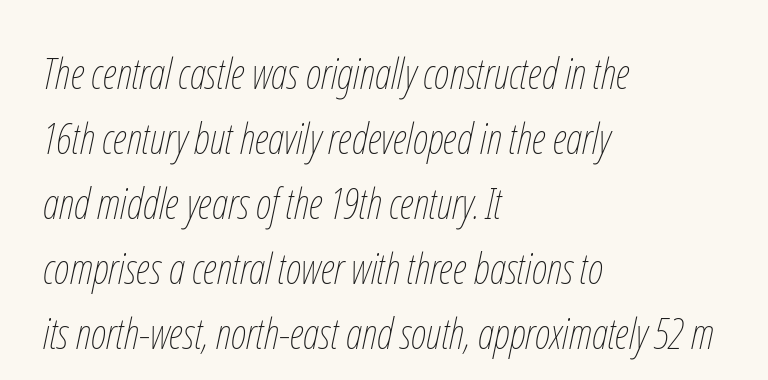
No extra ink here — the face is not bold. The space beneath each line is pristine and unruled. Between one letter and the next there's only the usual sliver of space. The compositor pushed each line to the left boundary. The space between consecutive lines is moderate.
